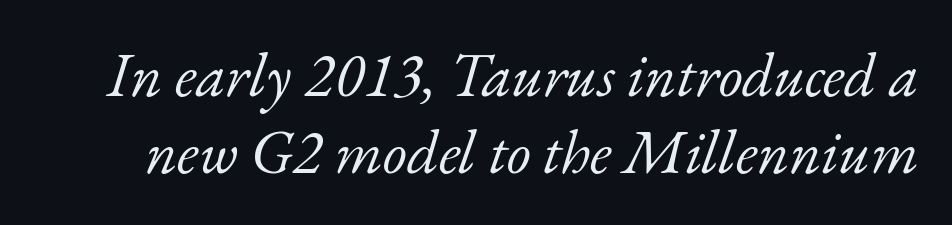
Q: Is the text bold? A: No.
Q: Is the text italic (slanted)? A: Yes, it leans right by about 17 degrees.
Q: Is the typeface a serif or a sans-serif typeface? A: Serif.
Q: Is the text underlined? A: No.
Q: Is the spacing between letters normal or unusually wide? A: Normal.
Q: Width (condensed, normal, or wide)? A: Normal.
Q: Stroke contrast? A: Low.
Q: x-height? A: Small.
Q: Monospaced? A: No.
